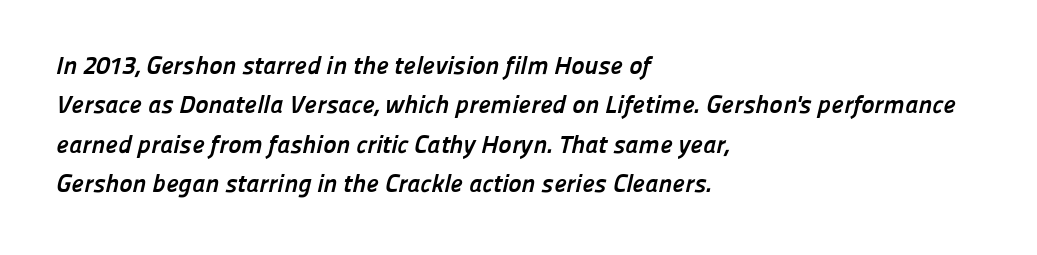
Q: Is the text bold? A: Yes.
Q: Is the text underlined? A: No.
Q: How is the paragraph aligned? A: Left-aligned.
Q: Is the spacing between letters normal or unusually wide? A: Normal.
Q: Is the spacing between lines tight, normal or loose? A: Normal.
